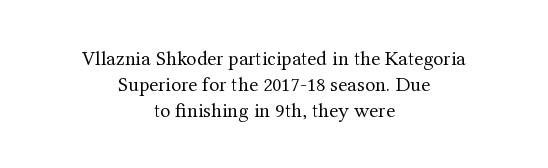
{"italic": "no", "bold": "no", "underline": "no", "align": "center", "line_spacing_ratio": 1.23, "letter_spacing": "normal", "letter_spacing_em": 0.0, "glyph_px": 21}
